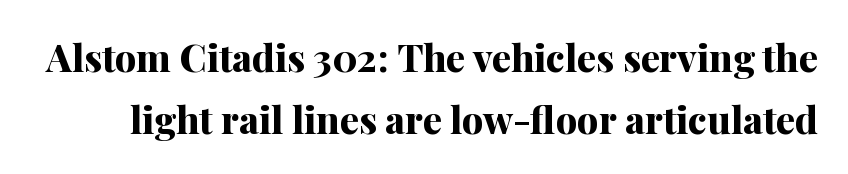
{"serif": "yes", "italic": "no", "bold": "yes", "weight": "bold", "width": "normal", "stroke_contrast": "medium", "x_height": "medium", "monospaced": "no", "underline": "no", "line_spacing": "normal", "line_spacing_ratio": 1.63, "letter_spacing": "normal", "letter_spacing_em": 0.0, "glyph_px": 38}
